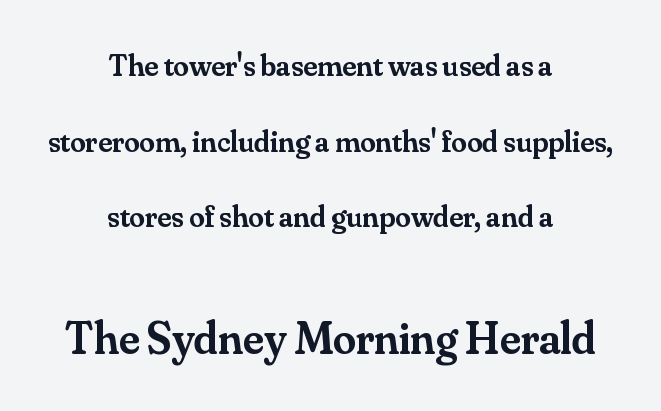
Q: Is the text bold? A: Semi-bold.
Q: Is the text italic (slanted)? A: No, it is upright.
Q: Is the typeface a serif or a sans-serif typeface? A: Serif.
Q: Is the text underlined? A: No.
Q: How is the paragraph aligned? A: Centered.
Q: Is the spacing between letters normal or unusually wide? A: Normal.
Q: Is the spacing between lines tight, normal or loose? A: Loose.
Q: Which block of text is set in a larger size, the first (top) or the second (bottom)? A: The second (bottom) one.
Q: Width (condensed, normal, or wide)? A: Normal.
Q: Stroke contrast? A: Medium.
Q: x-height? A: Small.
Q: Monospaced? A: No.
